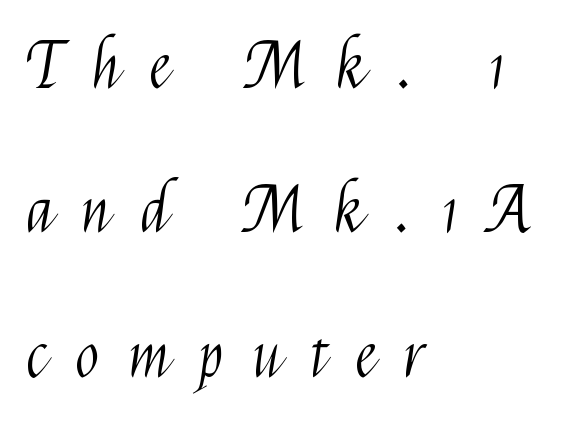
This sample trades compactness for vertical openness between lines. Heft: none added — not bold. Do the characters align in a grid? No, the font is proportional. The rag falls on the right side of this text block. The letters carry no serifs — their stems end cleanly without finishing strokes.
